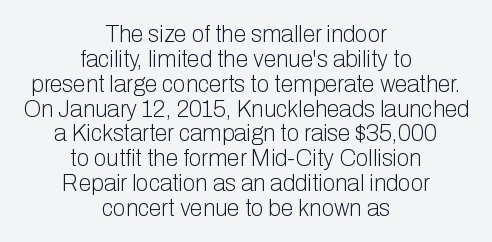
The image shows 23 px text type, upright; set centered, tight line spacing (1.08x), normal letter spacing, not underlined.
